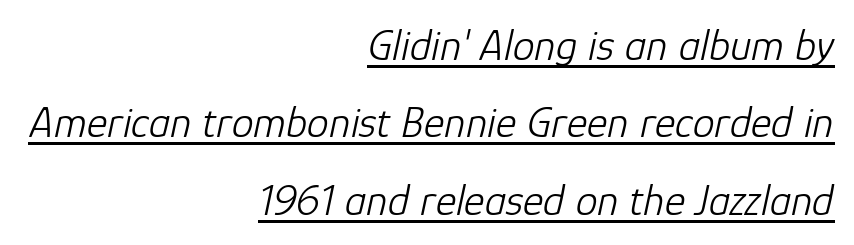
The image shows 44 px light type, italic (leaning right); set right-aligned, line spacing 1.76x, normal letter spacing, underlined; low stroke contrast and a medium x-height.
